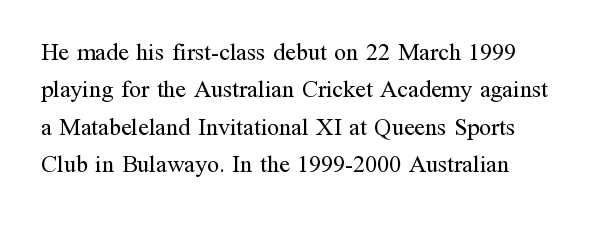
The image shows 24 px text type, upright; set normal line spacing (1.56x), normal letter spacing, not underlined.
